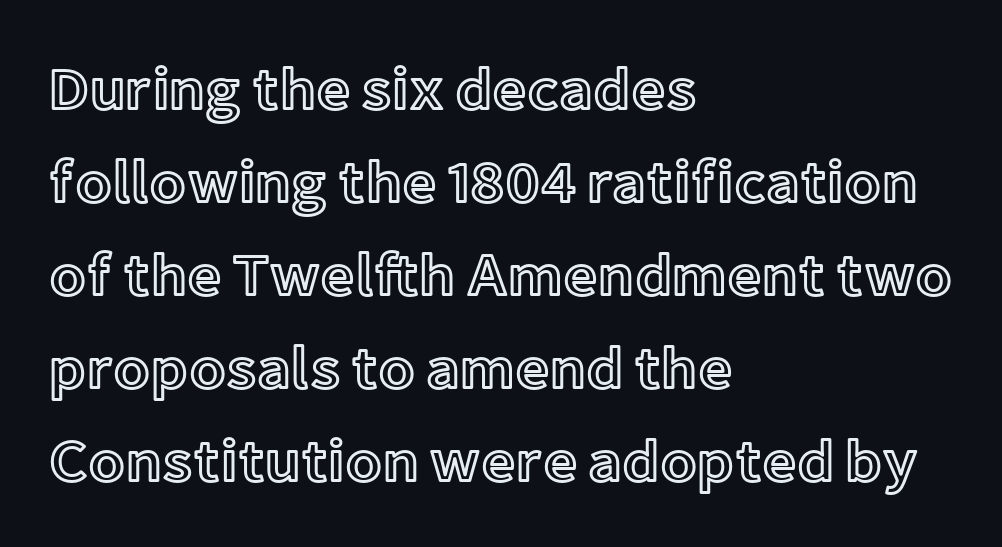
{"italic": "no", "width": "normal", "x_height": "medium", "monospaced": "no", "underline": "no", "align": "left", "line_spacing": "normal", "line_spacing_ratio": 1.55, "letter_spacing": "normal", "letter_spacing_em": 0.0, "glyph_px": 60}
